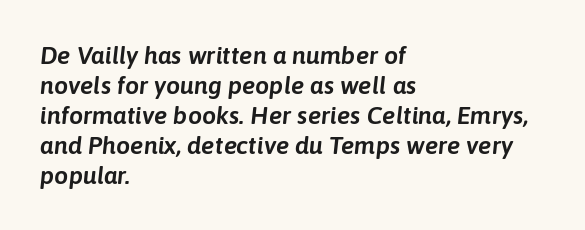
The image shows 25 px text type, italic (leaning right); set left-aligned, line spacing 1.2x, normal letter spacing, not underlined.
